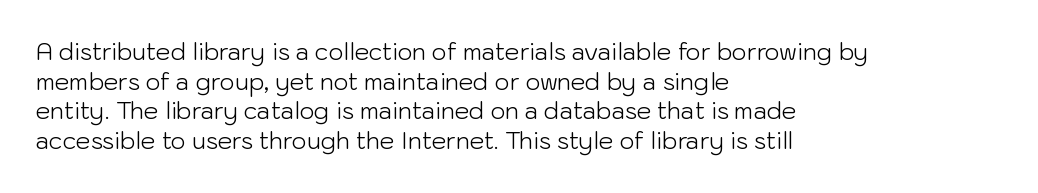
{"italic": "no", "bold": "no", "underline": "no", "align": "left", "line_spacing": "normal", "line_spacing_ratio": 1.29, "letter_spacing": "normal", "letter_spacing_em": 0.0, "glyph_px": 23}
